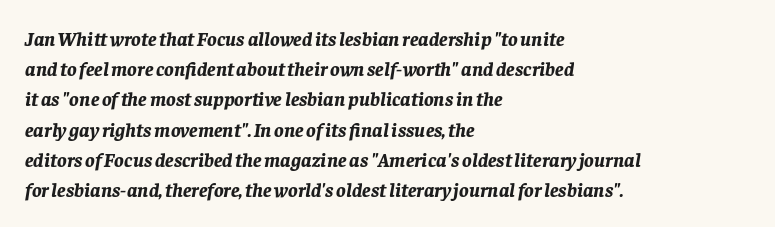
{"italic": "yes", "lean": "right", "slant_degrees": 8, "bold": "yes", "underline": "no", "align": "left", "line_spacing": "normal", "line_spacing_ratio": 1.51, "letter_spacing": "normal", "letter_spacing_em": 0.0, "glyph_px": 20}
